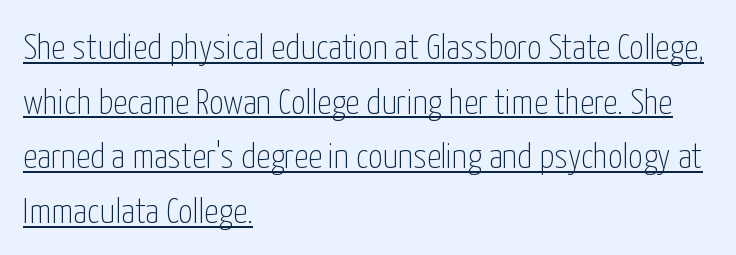
Each letter keeps its own natural width here, so spacing adapts to shape. Designer's note — italics off, roman on. Serif or sans? Sans — the stroke terminals are bare. The compositor pushed each line to the left boundary. This is underlined copy, the kind a proofreader might mark for attention. Weight: regular or lighter.
